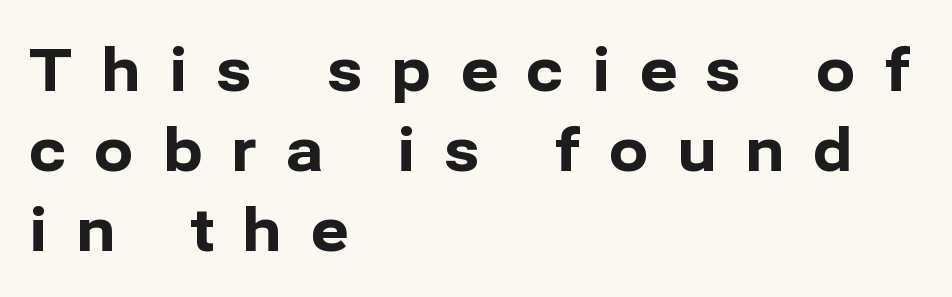
Q: Is the text bold? A: Yes.
Q: Is the text italic (slanted)? A: No, it is upright.
Q: Is the typeface a serif or a sans-serif typeface? A: Sans-serif.
Q: Is the text underlined? A: No.
Q: How is the paragraph aligned? A: Left-aligned.
Q: Is the spacing between letters normal or unusually wide? A: Unusually wide.
Q: Is the spacing between lines tight, normal or loose? A: Normal.
Q: Width (condensed, normal, or wide)? A: Normal.
Q: Stroke contrast? A: Low.
Q: x-height? A: Medium.
Q: Monospaced? A: No.
